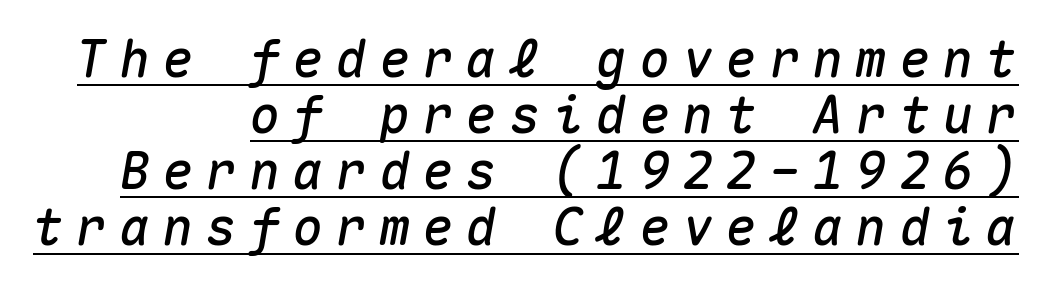
The image shows 51 px text type, italic (leaning right), monospaced; set right-aligned, tight line spacing (1.1x), unusually wide letter spacing (+0.25 em), underlined; medium stroke contrast and a medium x-height.
